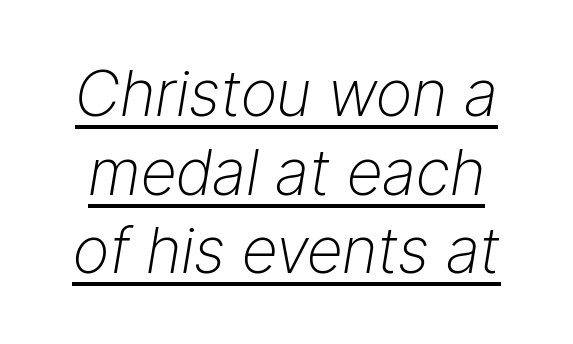
This sample uses an oblique cut, with every glyph tilted off the vertical. One glance says typical: line gaps are just what's usual. Is this a heavy cut? Hardly; it is regular or lighter. These lines keep a tight, regular rhythm from letter to letter.
